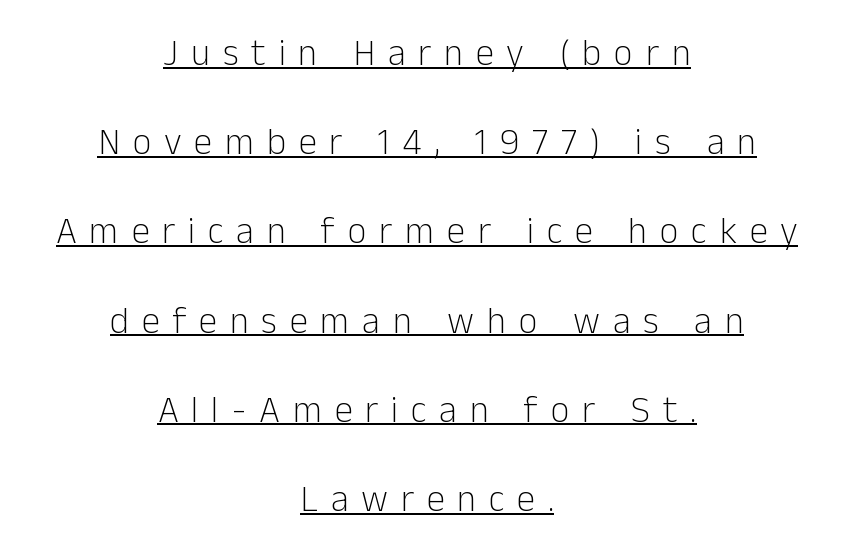
The image shows 37 px light sans-serif type, upright; set centered, loose line spacing (2.41x), unusually wide letter spacing (+0.34 em), underlined; low stroke contrast and a medium x-height.
